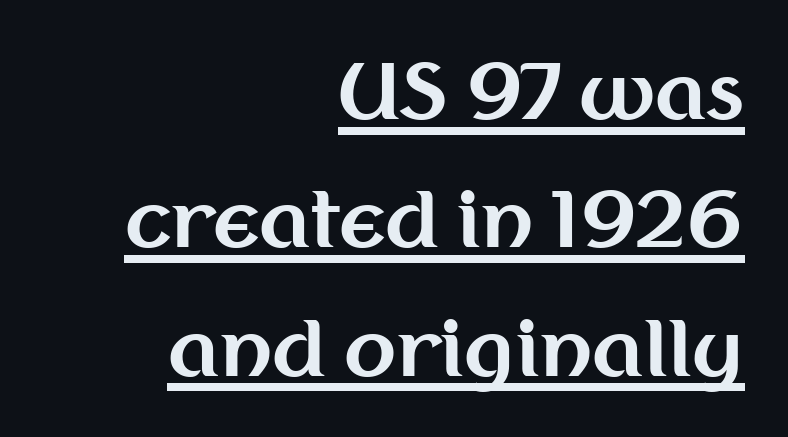
Q: Is the text bold? A: Yes.
Q: Is the text italic (slanted)? A: No, it is upright.
Q: Is the typeface a serif or a sans-serif typeface? A: Sans-serif.
Q: Is the text underlined? A: Yes.
Q: How is the paragraph aligned? A: Right-aligned.
Q: Is the spacing between letters normal or unusually wide? A: Normal.
Q: Is the spacing between lines tight, normal or loose? A: Normal.
Q: Width (condensed, normal, or wide)? A: Normal.
Q: Stroke contrast? A: Medium.
Q: x-height? A: Medium.
Q: Monospaced? A: No.
